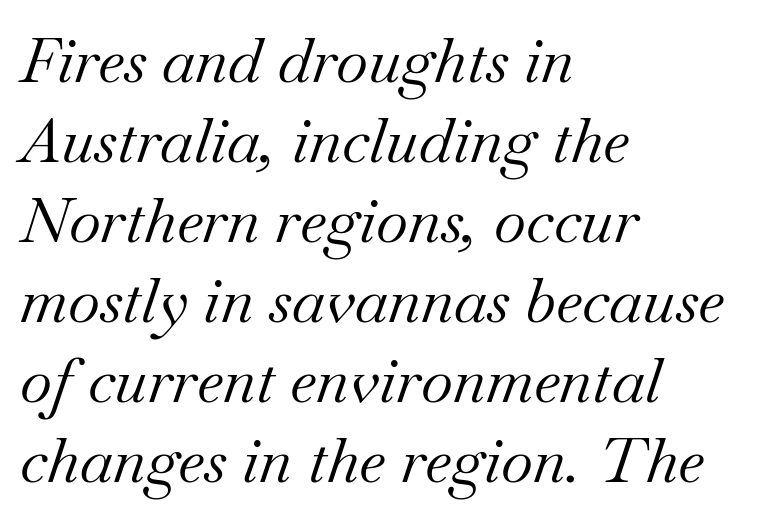
The image shows 62 px regular-weight serif type, italic (leaning right); set left-aligned, normal line spacing (1.29x), normal letter spacing, not underlined; medium stroke contrast and a small x-height.
